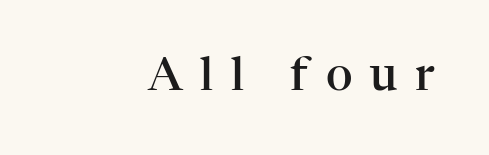
Q: Is the text bold? A: Semi-bold.
Q: Is the text italic (slanted)? A: No, it is upright.
Q: Is the typeface a serif or a sans-serif typeface? A: Serif.
Q: Is the text underlined? A: No.
Q: Is the spacing between letters normal or unusually wide? A: Unusually wide.
Q: Width (condensed, normal, or wide)? A: Normal.
Q: Stroke contrast? A: High.
Q: x-height? A: Medium.
Q: Monospaced? A: No.
